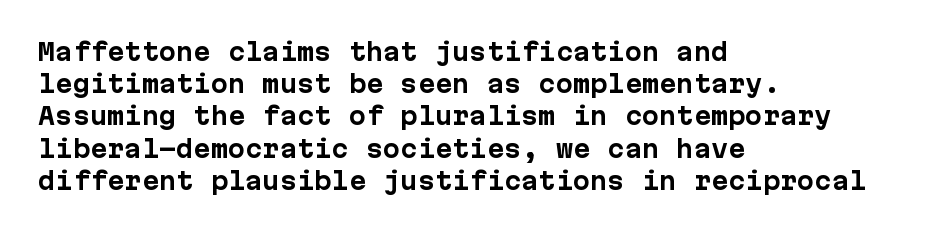
The image shows 23 px bold type, upright; set left-aligned, normal line spacing (1.4x), normal letter spacing, not underlined.
